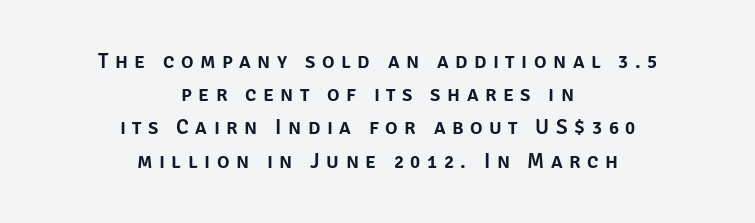
Q: Is the text italic (slanted)? A: No, it is upright.
Q: Is the text underlined? A: No.
Q: How is the paragraph aligned? A: Centered.
Q: Is the spacing between letters normal or unusually wide? A: Unusually wide.
Q: Is the spacing between lines tight, normal or loose? A: Normal.
